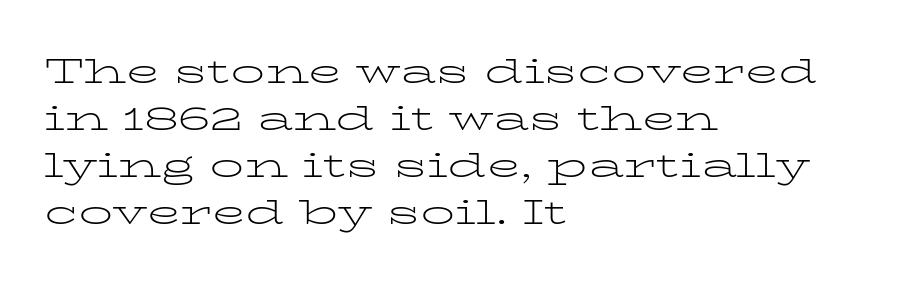
A normal amount of white space separates one row of letters from the next. Every stem runs plumb, perpendicular to the baseline. Short note: letters normally spaced. On a weight scale, this lands at 450 or below. Honestly, there is no underline to notice here at all. Is this a fixed-width face? No — the glyphs have proportional, varying widths.
